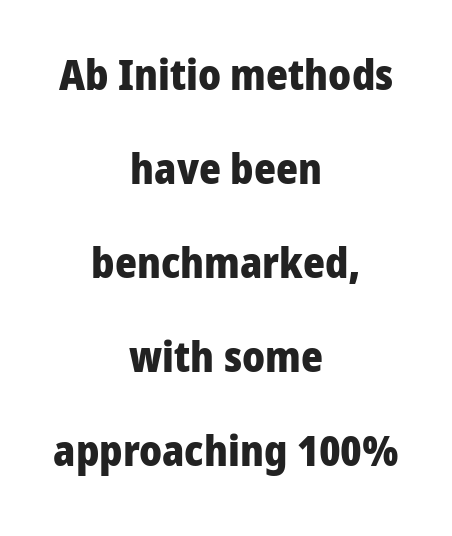
{"serif": "no", "italic": "no", "bold": "yes", "weight": "heavy", "width": "normal", "stroke_contrast": "low", "x_height": "medium", "monospaced": "no", "underline": "no", "align": "center", "line_spacing": "loose", "line_spacing_ratio": 2.24, "letter_spacing": "normal", "letter_spacing_em": 0.0, "glyph_px": 42}
